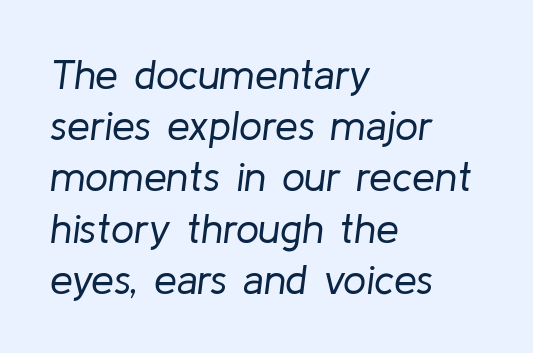
Q: Is the text bold? A: No.
Q: Is the text italic (slanted)? A: Yes, it leans right by about 8 degrees.
Q: Is the text underlined? A: No.
Q: How is the paragraph aligned? A: Left-aligned.
Q: Is the spacing between letters normal or unusually wide? A: Normal.
Q: Is the spacing between lines tight, normal or loose? A: Normal.
Q: Width (condensed, normal, or wide)? A: Normal.
Q: Stroke contrast? A: Low.
Q: x-height? A: Medium.
Q: Monospaced? A: No.
